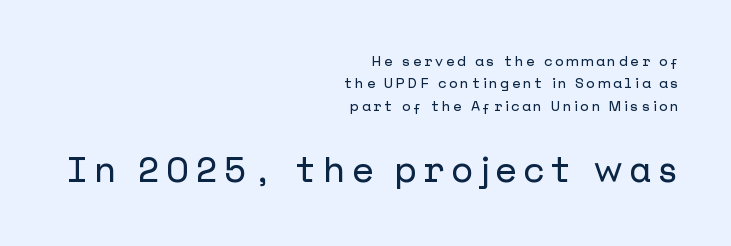
Q: Is the text italic (slanted)? A: No, it is upright.
Q: Is the typeface a serif or a sans-serif typeface? A: Sans-serif.
Q: Is the text underlined? A: No.
Q: How is the paragraph aligned? A: Right-aligned.
Q: Is the spacing between lines tight, normal or loose? A: Normal.
Q: Which block of text is set in a larger size, the first (top) or the second (bottom)? A: The second (bottom) one.
Q: Width (condensed, normal, or wide)? A: Normal.
Q: Stroke contrast? A: Low.
Q: x-height? A: Medium.
